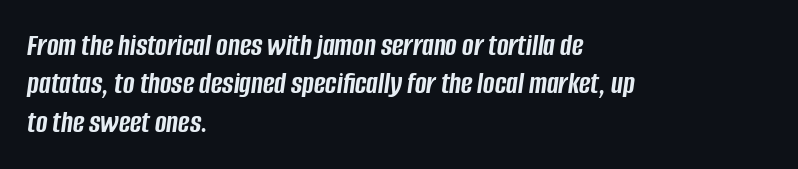
The image shows 31 px semibold, condensed type, italic (leaning right); set left-aligned, line spacing 1.24x, normal letter spacing, not underlined; low stroke contrast and a large x-height.
